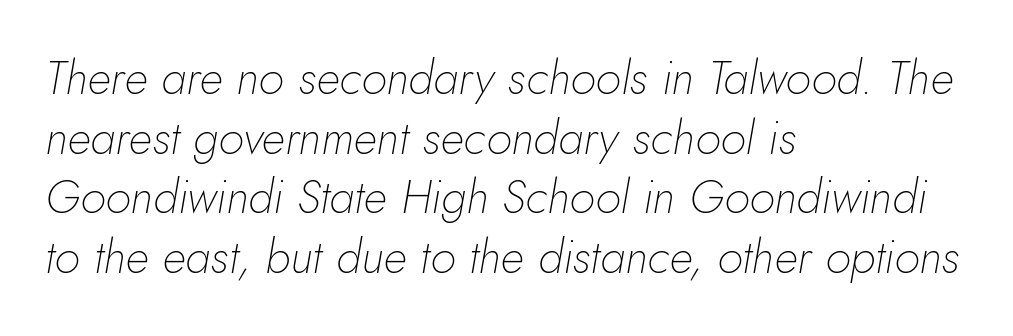
The letters look calm and open, with moderate or lighter stems. Here the designer chose a conventional face with non-uniform glyph widths. In terms of letterspacing, this is plain default setting. The rows are spaced the way most documents space them.
